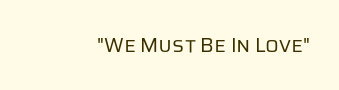
{"italic": "no", "bold": "no", "underline": "no", "letter_spacing": "normal", "letter_spacing_em": 0.0, "glyph_px": 20}
